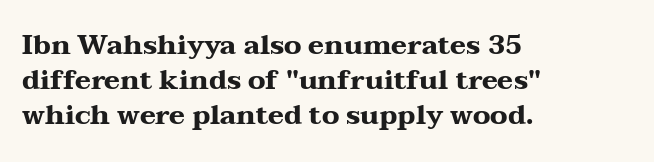
Q: Is the text bold? A: Yes.
Q: Is the text italic (slanted)? A: No, it is upright.
Q: Is the text underlined? A: No.
Q: How is the paragraph aligned? A: Left-aligned.
Q: Is the spacing between letters normal or unusually wide? A: Normal.
Q: Is the spacing between lines tight, normal or loose? A: Normal.
